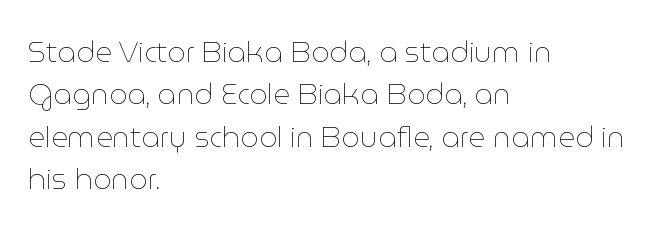
Heaviness? Minimal to ordinary, like unemphasized prose. Vertically, the passage feels balanced, rows spaced as you'd expect. The area under the type is left untouched. Reading down the block, your eye returns to a fixed left position each line. Tracking value appears to be zero — textbook default spacing. The letters advance in unequal steps, a hallmark of proportional type.
